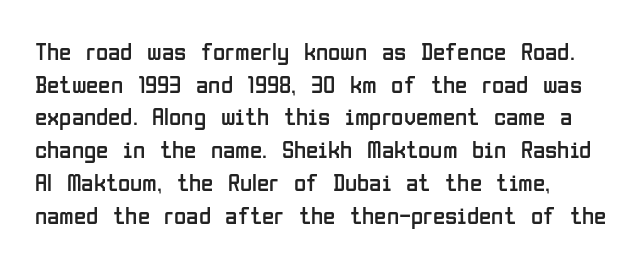
Q: Is the text bold? A: No.
Q: Is the text italic (slanted)? A: No, it is upright.
Q: Is the text underlined? A: No.
Q: How is the paragraph aligned? A: Left-aligned.
Q: Is the spacing between letters normal or unusually wide? A: Normal.
Q: Is the spacing between lines tight, normal or loose? A: Normal.
